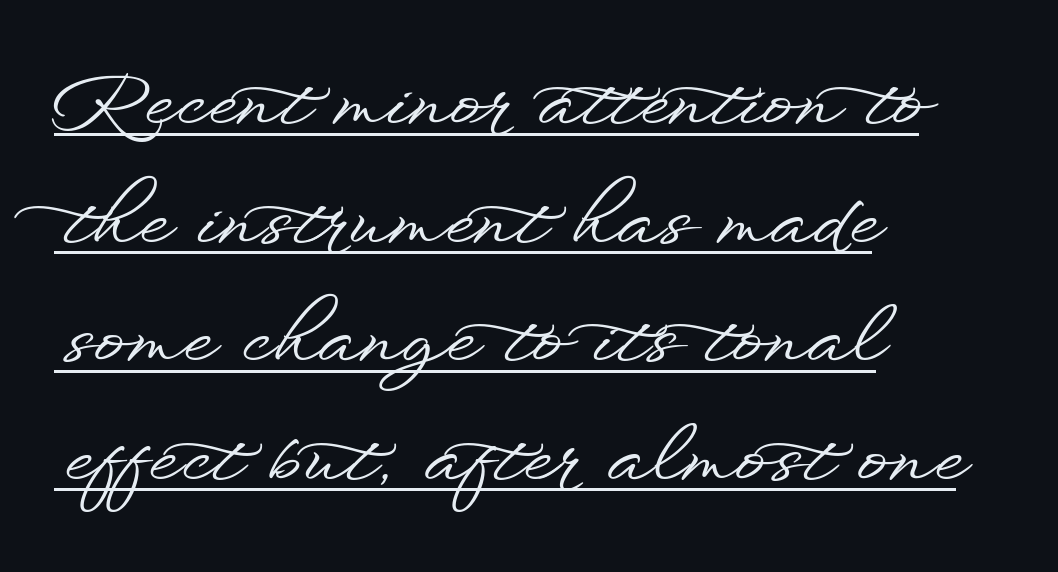
The image shows 76 px wide sans-serif type; set left-aligned, normal line spacing (1.56x), normal letter spacing, underlined; low stroke contrast and a small x-height.
